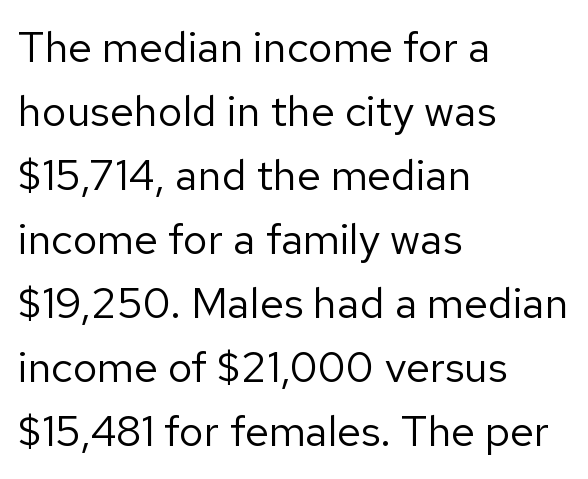
{"serif": "no", "italic": "no", "bold": "no", "weight": "regular", "width": "normal", "stroke_contrast": "low", "x_height": "medium", "monospaced": "no", "underline": "no", "align": "left", "line_spacing": "normal", "line_spacing_ratio": 1.49, "letter_spacing": "normal", "letter_spacing_em": 0.0, "glyph_px": 43}
